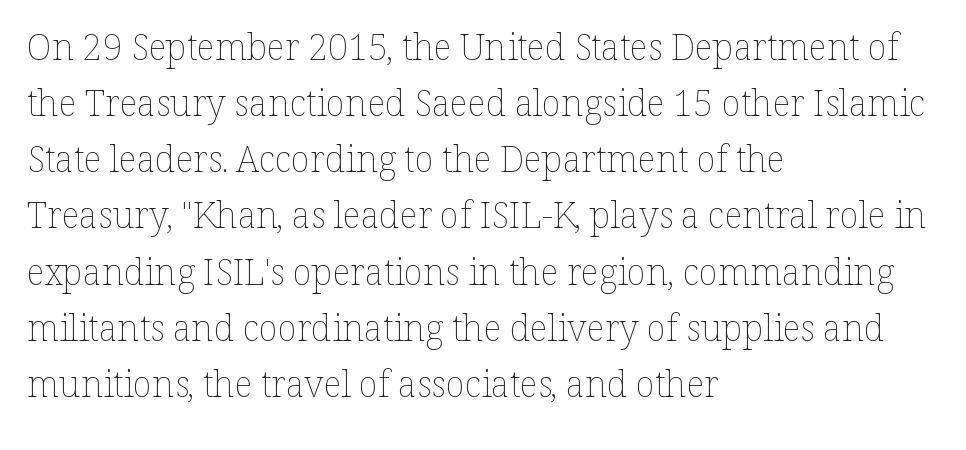
{"italic": "no", "bold": "no", "weight": "thin", "width": "normal", "stroke_contrast": "low", "x_height": "medium", "monospaced": "no", "underline": "no", "align": "left", "line_spacing": "normal", "line_spacing_ratio": 1.56, "letter_spacing": "normal", "letter_spacing_em": 0.0, "glyph_px": 36}
